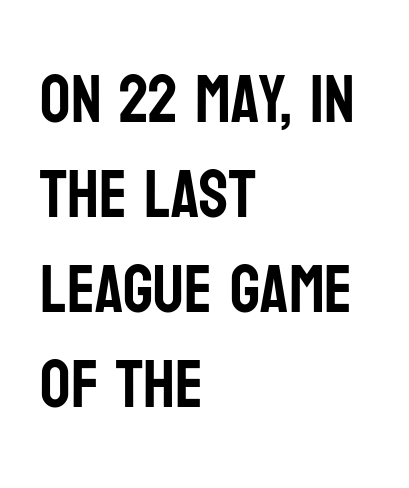
The passage shown is not underscored anywhere. Successive baselines arrive at the customary interval. The letters sit at their default tracking, neither squeezed nor spread. When letters stand straight like this, we call the style roman or upright. These lines are set flush left with a ragged right edge.
